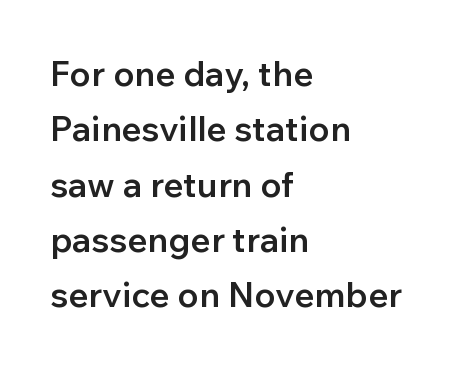
{"serif": "no", "italic": "no", "bold": "semi", "weight": "semibold", "width": "normal", "stroke_contrast": "low", "x_height": "medium", "monospaced": "no", "underline": "no", "align": "left", "line_spacing": "normal", "line_spacing_ratio": 1.58, "letter_spacing": "normal", "letter_spacing_em": 0.0, "glyph_px": 35}
